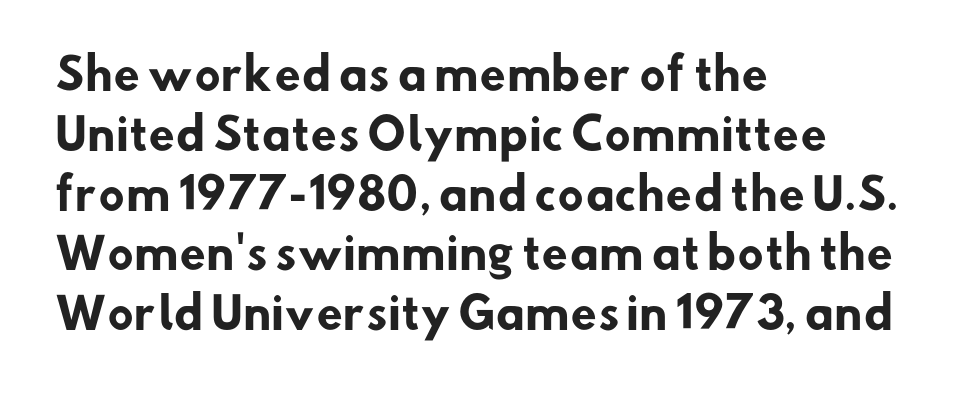
Q: Is the text bold? A: Yes.
Q: Is the typeface a serif or a sans-serif typeface? A: Sans-serif.
Q: Is the text underlined? A: No.
Q: How is the paragraph aligned? A: Left-aligned.
Q: Is the spacing between letters normal or unusually wide? A: Normal.
Q: Is the spacing between lines tight, normal or loose? A: Normal.
Q: Width (condensed, normal, or wide)? A: Normal.
Q: Stroke contrast? A: Low.
Q: x-height? A: Small.
Q: Monospaced? A: No.
